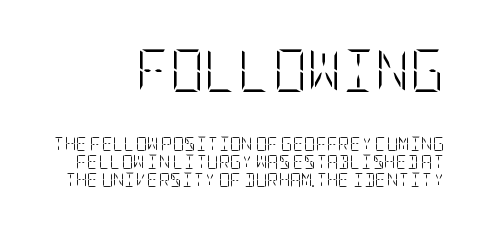
Short note: letters normally spaced. On a weight scale, this lands at 450 or below. Does the leading feel generous? No, just average. Does the copy run flush right? Yes — the right margin is perfectly even.
